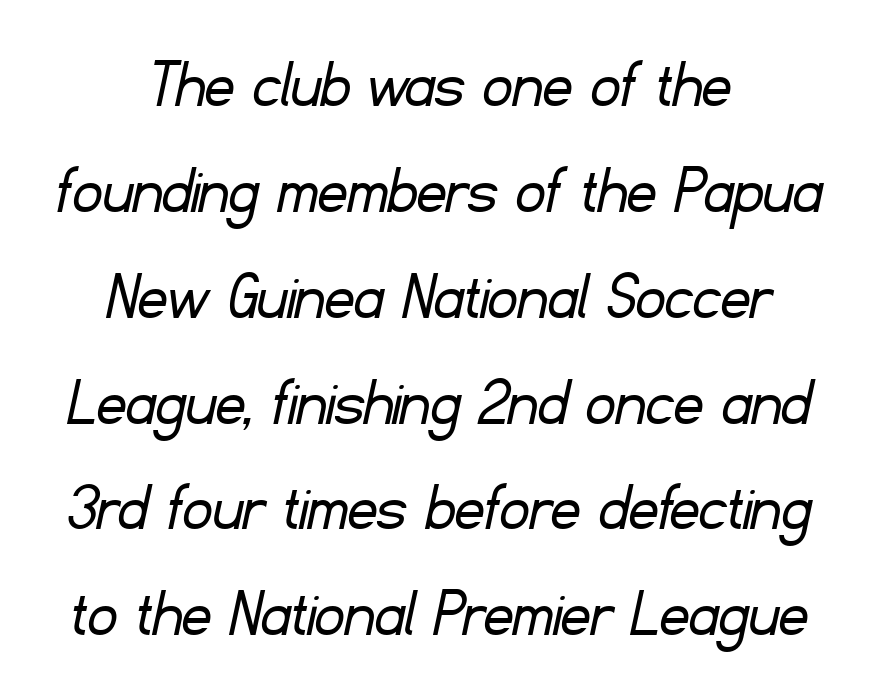
The rendering positions every line midway between the sides. Is the letter spacing exaggerated? No — it looks like the ordinary default. Do the characters align in a grid? No, the font is proportional. This block has exactly the height ordinary leading produces. These glyphs show unthickened strokes, regular width or finer. This is sans-serif lettering, the kind often seen on screens and signage.
